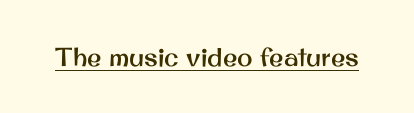
{"italic": "no", "underline": "yes", "letter_spacing": "normal", "letter_spacing_em": 0.0, "glyph_px": 26}
